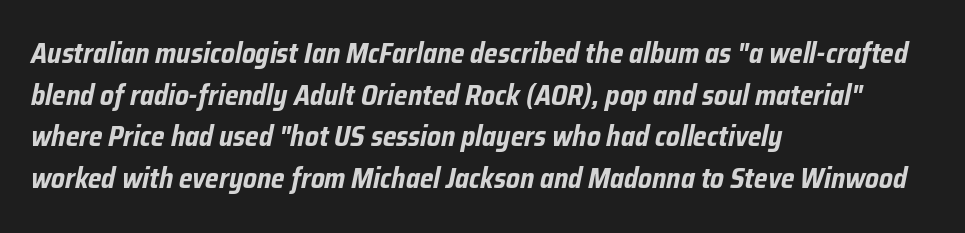
{"italic": "yes", "lean": "right", "slant_degrees": 12, "bold": "yes", "weight": "bold", "width": "condensed", "stroke_contrast": "low", "x_height": "medium", "monospaced": "no", "underline": "no", "align": "left", "line_spacing": "normal", "line_spacing_ratio": 1.49, "letter_spacing": "normal", "letter_spacing_em": 0.0, "glyph_px": 28}
